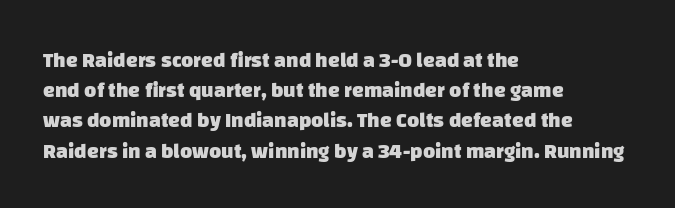
The image shows 21 px bold type; set left-aligned, normal line spacing (1.44x), normal letter spacing, not underlined.
